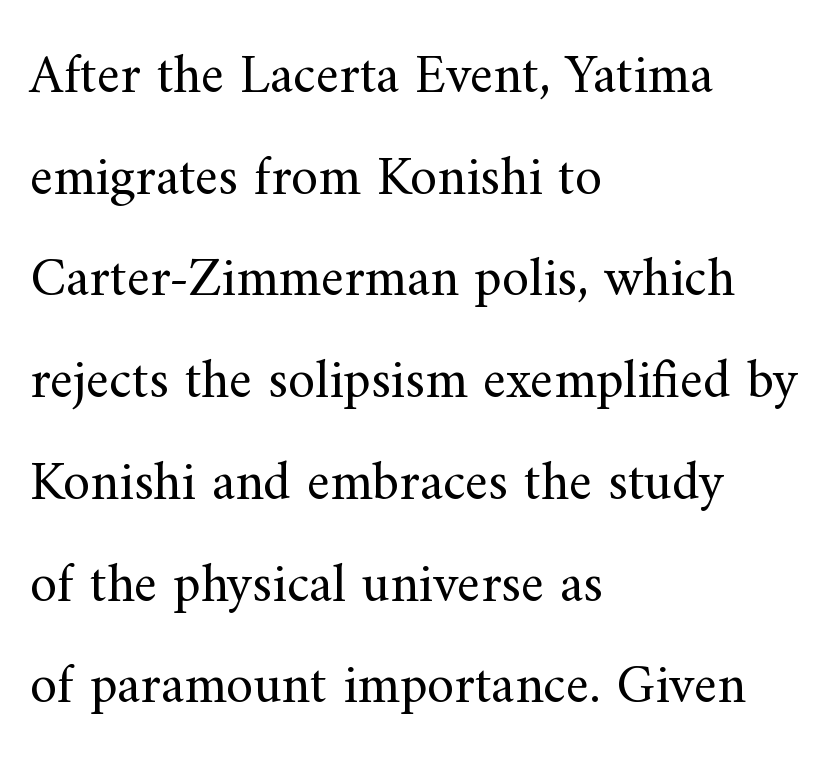
Q: Is the text bold? A: No.
Q: Is the text italic (slanted)? A: No, it is upright.
Q: Is the typeface a serif or a sans-serif typeface? A: Serif.
Q: Is the text underlined? A: No.
Q: How is the paragraph aligned? A: Left-aligned.
Q: Is the spacing between letters normal or unusually wide? A: Normal.
Q: Width (condensed, normal, or wide)? A: Normal.
Q: Stroke contrast? A: Medium.
Q: x-height? A: Small.
Q: Monospaced? A: No.
